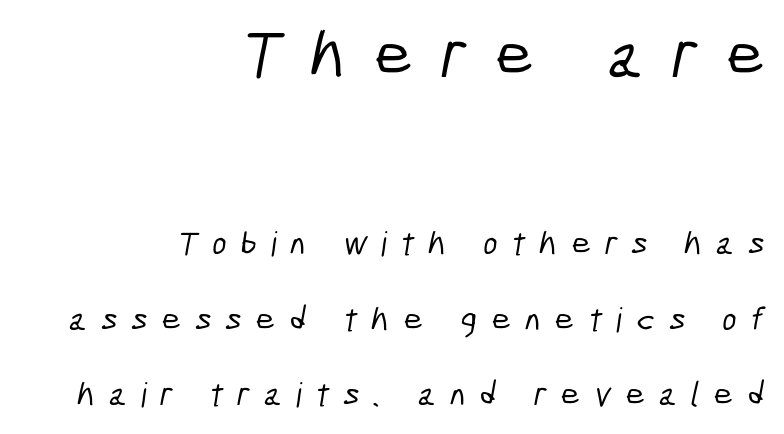
Q: Is the typeface a serif or a sans-serif typeface? A: Sans-serif.
Q: Is the text underlined? A: No.
Q: How is the paragraph aligned? A: Right-aligned.
Q: Is the spacing between letters normal or unusually wide? A: Unusually wide.
Q: Is the spacing between lines tight, normal or loose? A: Loose.
Q: Which block of text is set in a larger size, the first (top) or the second (bottom)? A: The first (top) one.
Q: Width (condensed, normal, or wide)? A: Condensed.
Q: Stroke contrast? A: Low.
Q: x-height? A: Medium.
Q: Monospaced? A: No.
